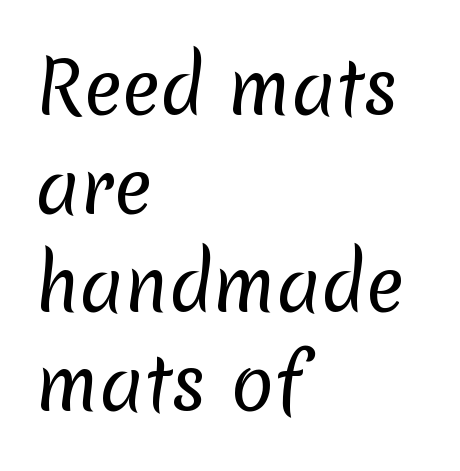
Q: Is the text bold? A: No.
Q: Is the typeface a serif or a sans-serif typeface? A: Sans-serif.
Q: Is the text underlined? A: No.
Q: How is the paragraph aligned? A: Left-aligned.
Q: Is the spacing between letters normal or unusually wide? A: Normal.
Q: Is the spacing between lines tight, normal or loose? A: Normal.
Q: Width (condensed, normal, or wide)? A: Normal.
Q: Stroke contrast? A: Low.
Q: x-height? A: Medium.
Q: Monospaced? A: No.
